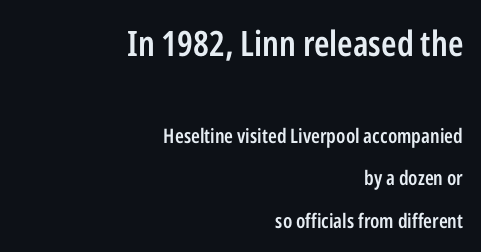
Look at the glyph heights: the upper group is clearly the bigger setting. Every stem runs plumb, perpendicular to the baseline. Plain, unruled lines of type. Letterform terminals end flat and unadorned throughout the passage.
